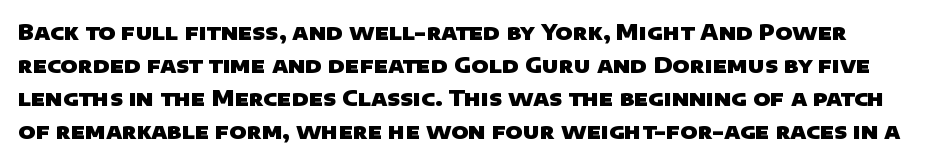
Strokes here are thick enough to call this a true bold. The rendering uses a moderate line-height, typical for paragraphs. The passage shown has conventional tracking throughout. This rendering features lettering with no underline.
